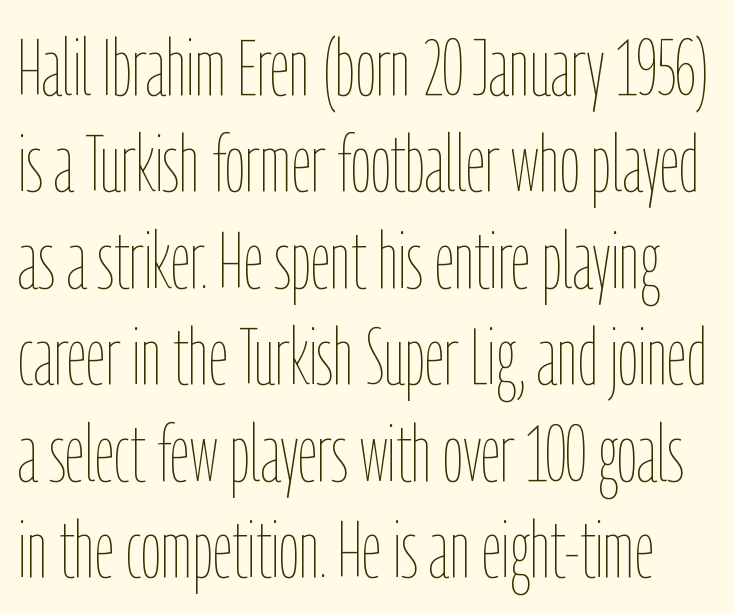
The image shows 79 px thin, condensed type, upright; set line spacing 1.22x, normal letter spacing, not underlined; low stroke contrast and a medium x-height.
